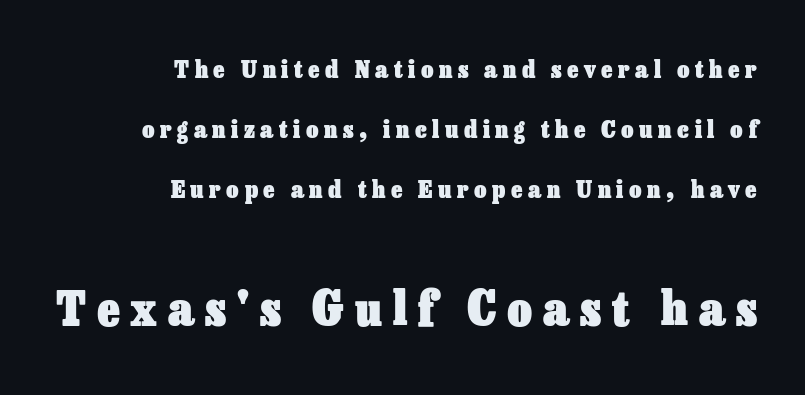
The image shows 48 px heavy type, upright; set right-aligned, loose line spacing (2.49x), unusually wide letter spacing (+0.23 em), not underlined; the second (bottom) block is 2.0x larger; low stroke contrast and a medium x-height.
